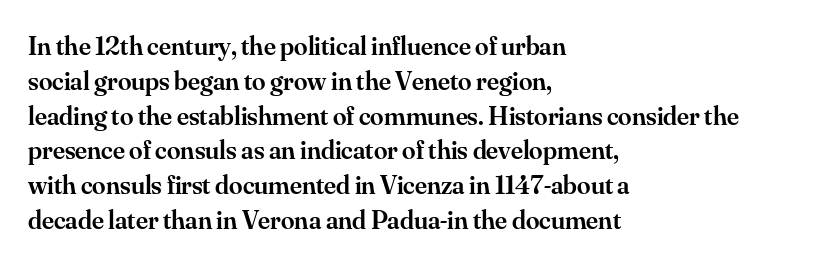
A bare baseline throughout the passage. A typesetter would mark this as roman, not italic. Leading: standard. Here the glyphs are tracked normally, forming tight word shapes.
